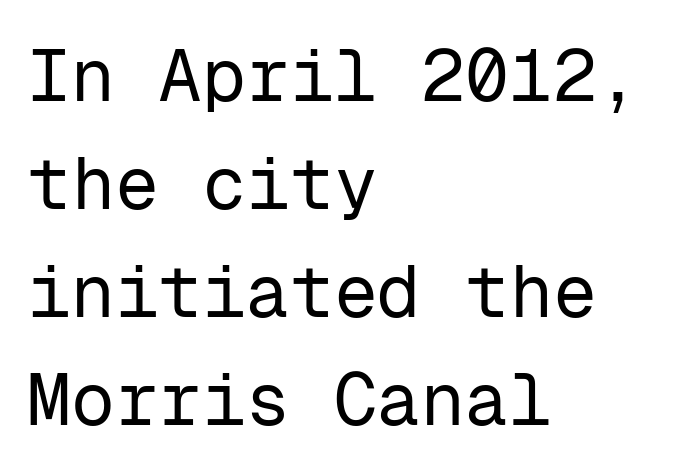
The setting favours the left margin, as ordinary paragraphs usually do. Stroke terminals: plain, sans-serif. Summary of vertical rhythm: regular, with standard interline spacing. No extra tracking has been applied to these lines. The strip under each line holds only bare page.
